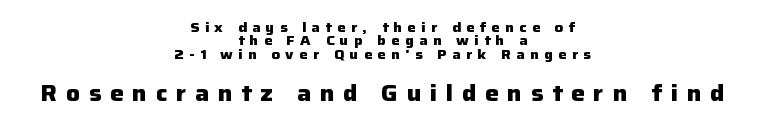
Q: Is the text bold? A: Yes.
Q: Is the text italic (slanted)? A: No, it is upright.
Q: Is the text underlined? A: No.
Q: How is the paragraph aligned? A: Centered.
Q: Is the spacing between letters normal or unusually wide? A: Unusually wide.
Q: Is the spacing between lines tight, normal or loose? A: Tight.
Q: Which block of text is set in a larger size, the first (top) or the second (bottom)? A: The second (bottom) one.
